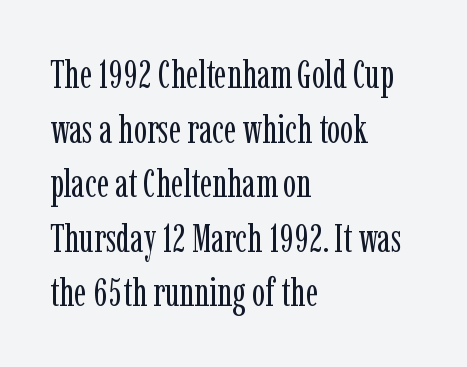
The image shows 39 px regular-weight, condensed serif type, upright; set left-aligned, normal line spacing (1.4x), normal letter spacing, not underlined; low stroke contrast and a medium x-height.
